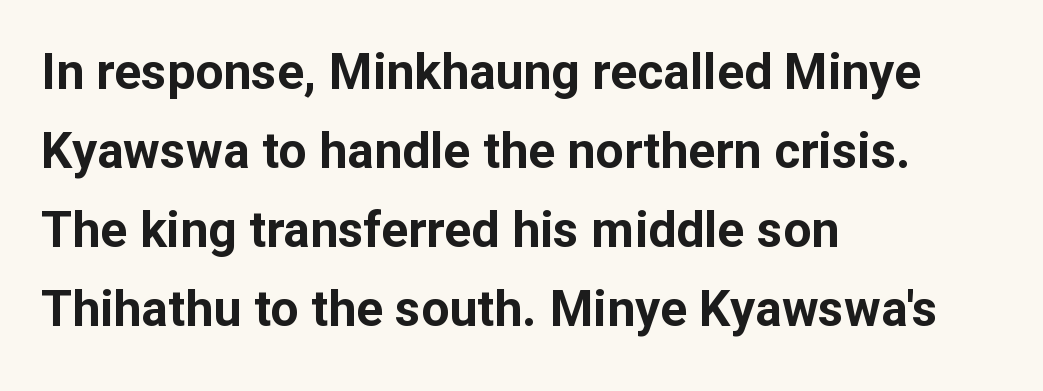
The image shows 50 px bold sans-serif type, upright; set left-aligned, normal line spacing (1.58x), normal letter spacing, not underlined; low stroke contrast and a medium x-height.
